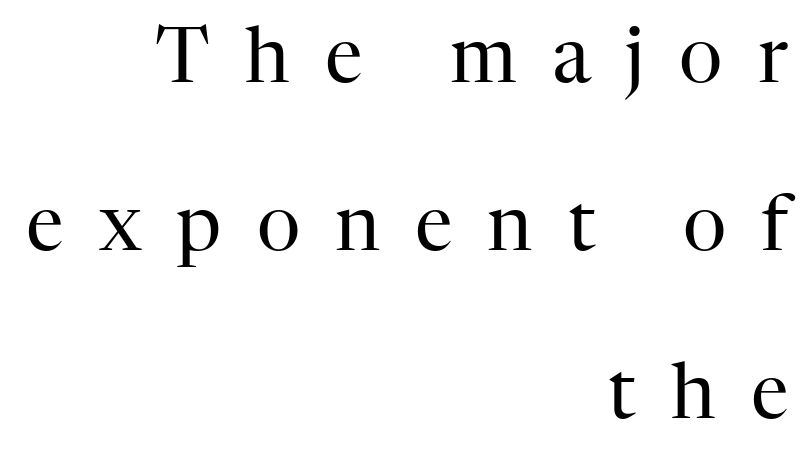
Q: Is the text bold? A: No.
Q: Is the text italic (slanted)? A: No, it is upright.
Q: Is the typeface a serif or a sans-serif typeface? A: Serif.
Q: Is the text underlined? A: No.
Q: How is the paragraph aligned? A: Right-aligned.
Q: Is the spacing between letters normal or unusually wide? A: Unusually wide.
Q: Is the spacing between lines tight, normal or loose? A: Loose.
Q: Width (condensed, normal, or wide)? A: Normal.
Q: Stroke contrast? A: High.
Q: x-height? A: Medium.
Q: Monospaced? A: No.
